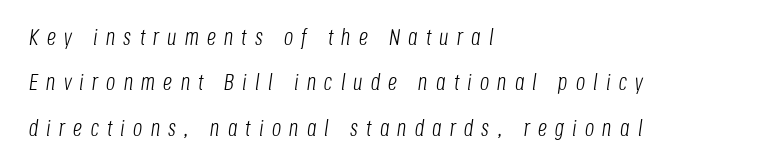
{"italic": "yes", "lean": "right", "slant_degrees": 8, "bold": "no", "underline": "no", "align": "left", "line_spacing": "loose", "line_spacing_ratio": 1.97, "letter_spacing": "wide", "letter_spacing_em": 0.35, "glyph_px": 23}
